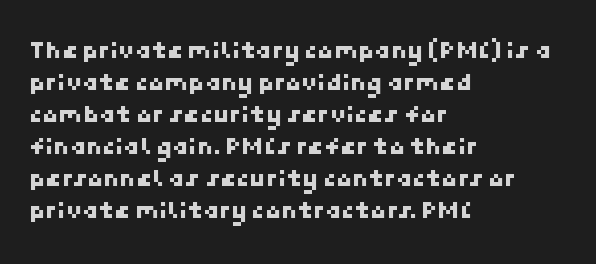
The image shows 26 px text type; set left-aligned, line spacing 1.23x, normal letter spacing, not underlined.
